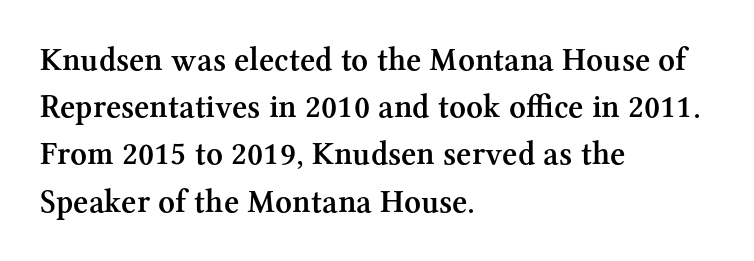
The image shows 33 px semibold serif type, upright; set left-aligned, normal line spacing (1.43x), normal letter spacing, not underlined; medium stroke contrast and a medium x-height.
